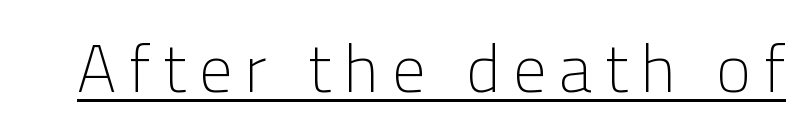
The face used here is proportionally spaced, like ordinary book or web type. This rendering employs a face without finishing strokes, i.e., a sans-serif. Stems and bowls with no extra thickness — not bold. Caption: expanded tracking, letters set apart. Compared with undecorated copy, this sample adds a rule below the words. Ordinary non-slanted type is in use.
